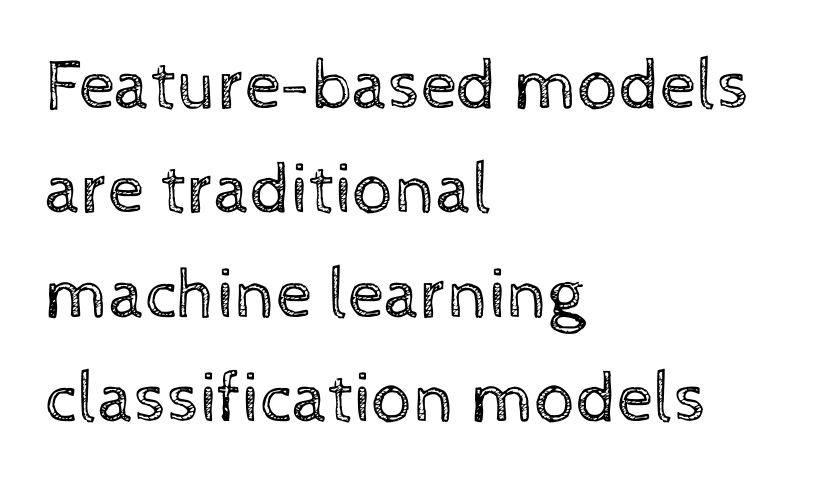
The image shows 72 px regular-weight type, upright; set left-aligned, normal line spacing (1.45x), normal letter spacing, not underlined; a medium x-height.
